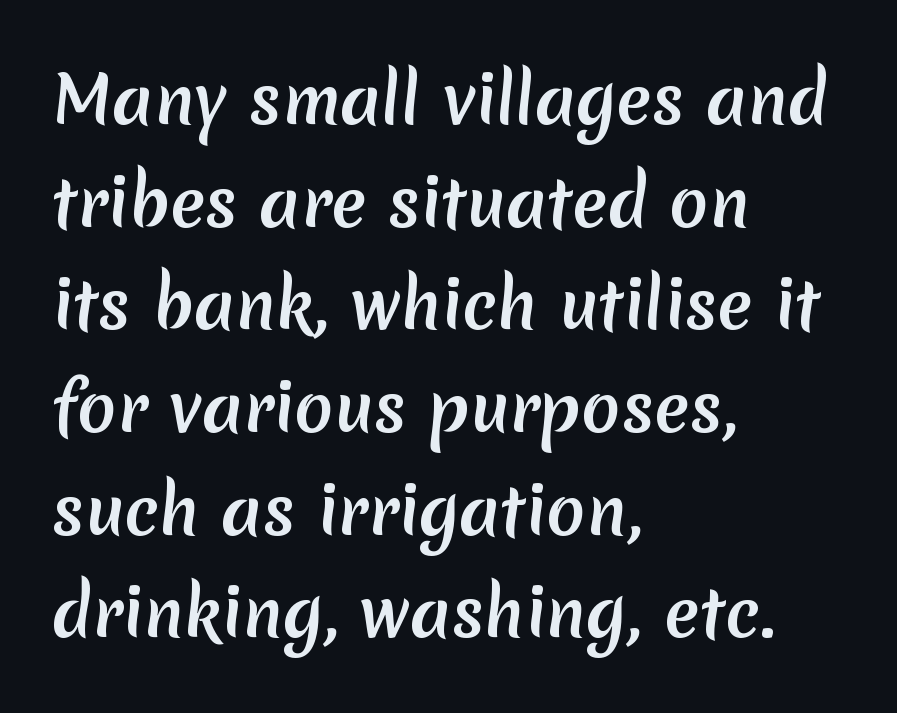
Q: Is the text bold? A: Yes.
Q: Is the typeface a serif or a sans-serif typeface? A: Sans-serif.
Q: Is the text underlined? A: No.
Q: How is the paragraph aligned? A: Left-aligned.
Q: Is the spacing between letters normal or unusually wide? A: Normal.
Q: Is the spacing between lines tight, normal or loose? A: Normal.
Q: Width (condensed, normal, or wide)? A: Normal.
Q: Stroke contrast? A: Low.
Q: x-height? A: Medium.
Q: Monospaced? A: No.
